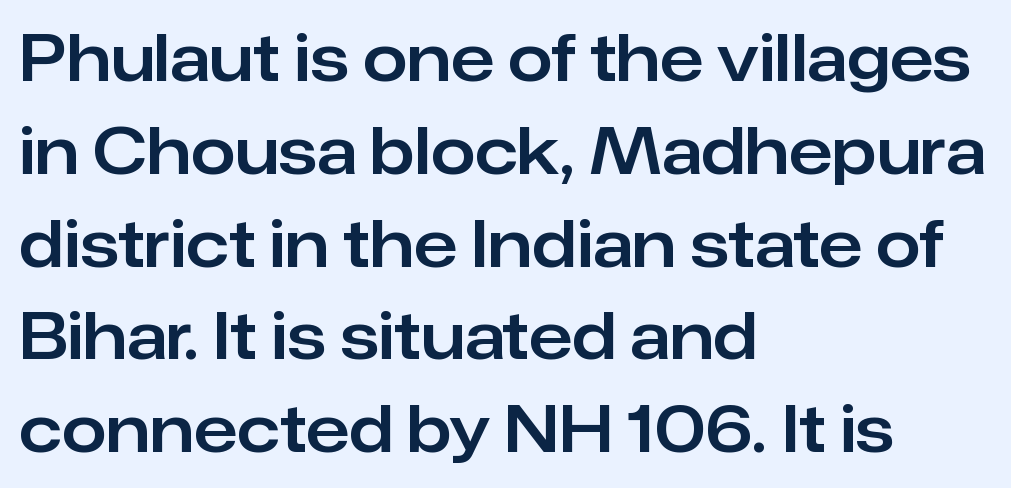
The image shows 64 px sans-serif type, upright; set left-aligned, normal line spacing (1.45x), normal letter spacing, not underlined; low stroke contrast and a medium x-height.
